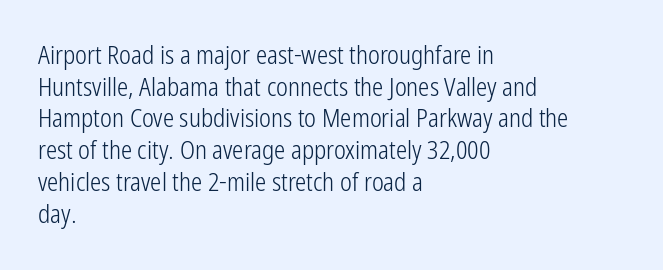
The image shows 25 px text type, upright; set left-aligned, normal line spacing (1.27x), normal letter spacing, not underlined.
